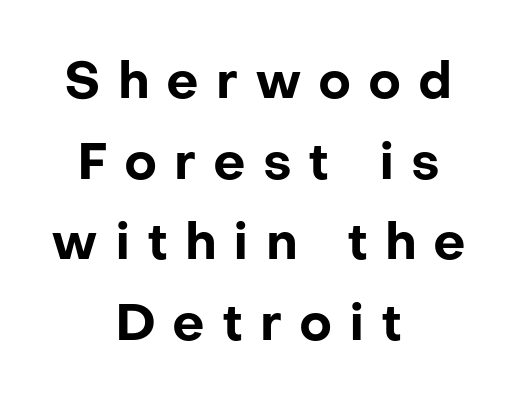
The image shows 51 px bold sans-serif type, upright; set centered, normal line spacing (1.58x), unusually wide letter spacing (+0.33 em), not underlined; low stroke contrast and a medium x-height.
